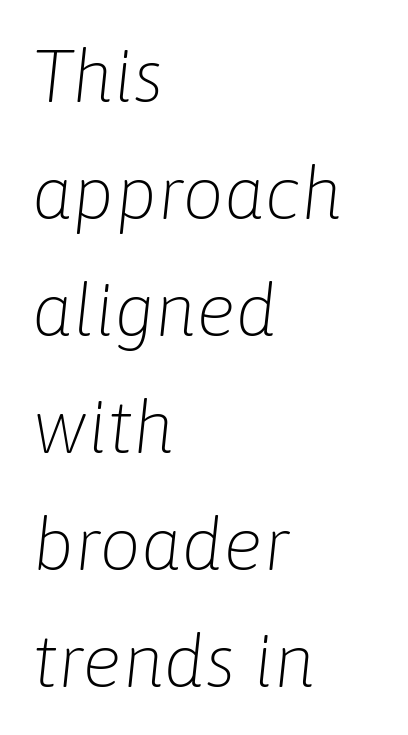
Q: Is the text bold? A: No.
Q: Is the text italic (slanted)? A: Yes, it leans right by about 6 degrees.
Q: Is the text underlined? A: No.
Q: How is the paragraph aligned? A: Left-aligned.
Q: Is the spacing between letters normal or unusually wide? A: Normal.
Q: Is the spacing between lines tight, normal or loose? A: Normal.
Q: Width (condensed, normal, or wide)? A: Normal.
Q: Stroke contrast? A: Low.
Q: x-height? A: Medium.
Q: Monospaced? A: No.
